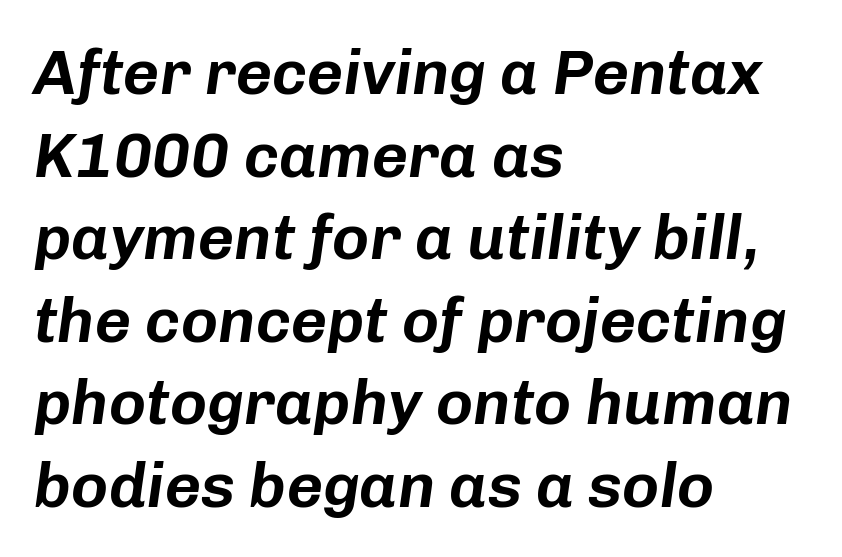
Q: Is the text italic (slanted)? A: Yes, it leans right by about 8 degrees.
Q: Is the text underlined? A: No.
Q: How is the paragraph aligned? A: Left-aligned.
Q: Is the spacing between letters normal or unusually wide? A: Normal.
Q: Is the spacing between lines tight, normal or loose? A: Normal.
Q: Width (condensed, normal, or wide)? A: Normal.
Q: Stroke contrast? A: Low.
Q: x-height? A: Medium.
Q: Monospaced? A: No.
